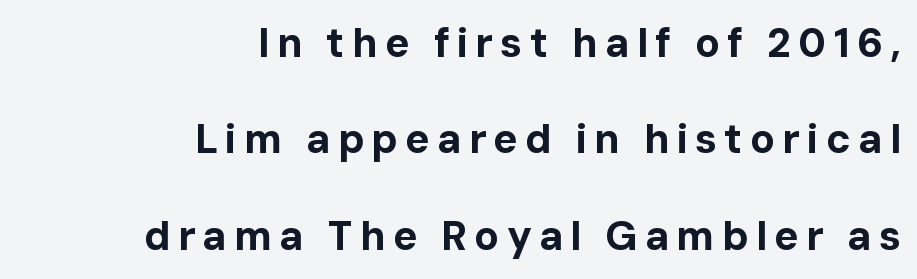
{"serif": "no", "italic": "no", "bold": "yes", "weight": "bold", "width": "normal", "stroke_contrast": "low", "x_height": "medium", "monospaced": "no", "underline": "no", "align": "right", "line_spacing": "loose", "line_spacing_ratio": 2.35, "glyph_px": 41}
